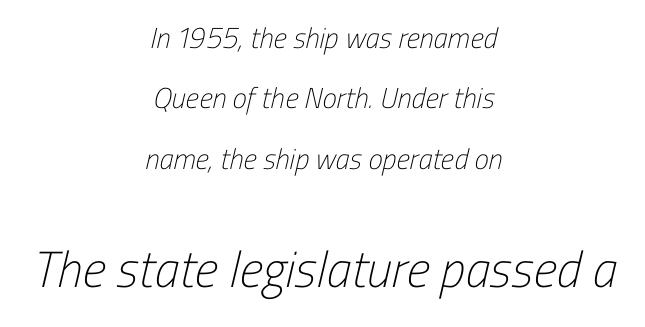
The image shows 51 px light, condensed sans-serif type; set centered, loose line spacing (2.08x), normal letter spacing, not underlined; the second (bottom) block is 1.76x larger; low stroke contrast and a medium x-height.
